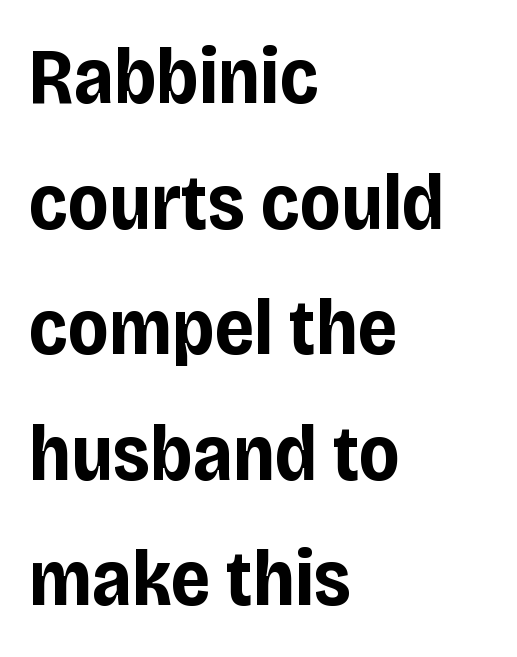
{"serif": "no", "italic": "no", "bold": "yes", "weight": "bold", "width": "condensed", "stroke_contrast": "low", "x_height": "large", "monospaced": "no", "underline": "no", "align": "left", "line_spacing": "normal", "line_spacing_ratio": 1.59, "letter_spacing": "normal", "letter_spacing_em": 0.0, "glyph_px": 79}
